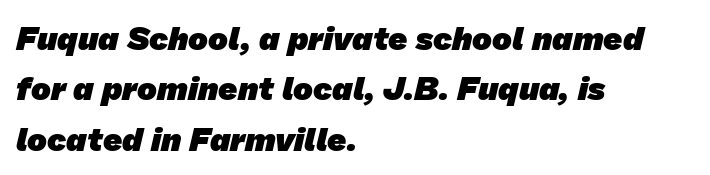
{"serif": "no", "bold": "yes", "weight": "heavy", "width": "normal", "stroke_contrast": "low", "x_height": "medium", "monospaced": "no", "underline": "no", "align": "left", "line_spacing": "normal", "line_spacing_ratio": 1.53, "letter_spacing": "normal", "letter_spacing_em": 0.0, "glyph_px": 33}
